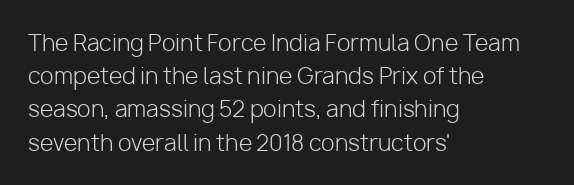
Tall strokes in this sample are plumb rather than angled. Weight: regular or lighter. Tracking value appears to be zero — textbook default spacing. The passage shown stacks its lines at a standard gap. The lines in this sample share a left origin and differ only in where they stop. Anything drawn beneath the words? Only blank space.
